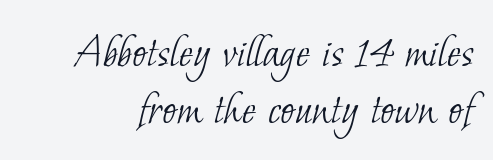
{"serif": "yes", "bold": "no", "weight": "light", "width": "normal", "stroke_contrast": "low", "x_height": "small", "monospaced": "no", "underline": "no", "line_spacing_ratio": 1.18, "letter_spacing": "normal", "letter_spacing_em": 0.0, "glyph_px": 48}
